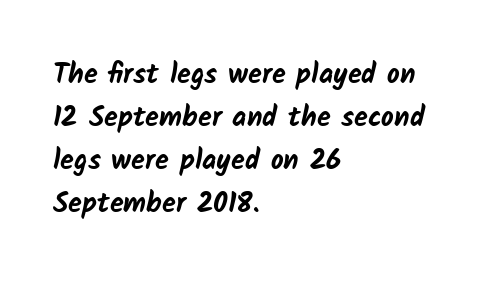
The image shows 28 px bold sans-serif type; set left-aligned, normal line spacing (1.54x), normal letter spacing, not underlined; low stroke contrast and a medium x-height.
